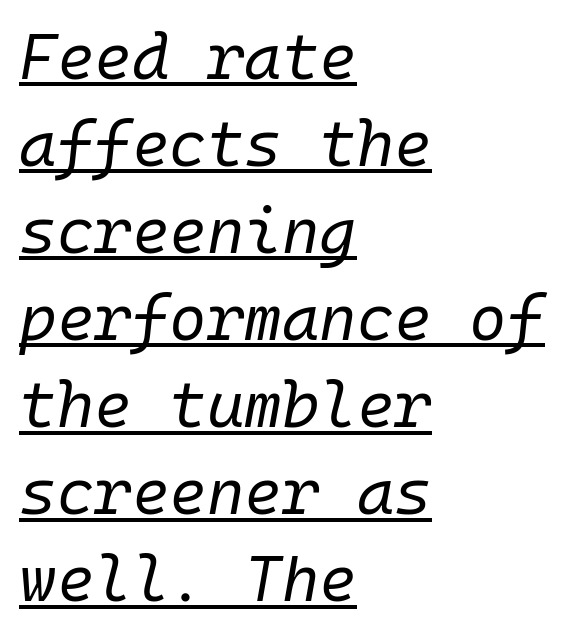
{"italic": "yes", "lean": "right", "slant_degrees": 10, "bold": "no", "weight": "regular", "width": "normal", "stroke_contrast": "low", "x_height": "medium", "monospaced": "yes", "underline": "yes", "align": "left", "line_spacing": "normal", "line_spacing_ratio": 1.36, "letter_spacing": "normal", "letter_spacing_em": 0.0, "glyph_px": 64}
